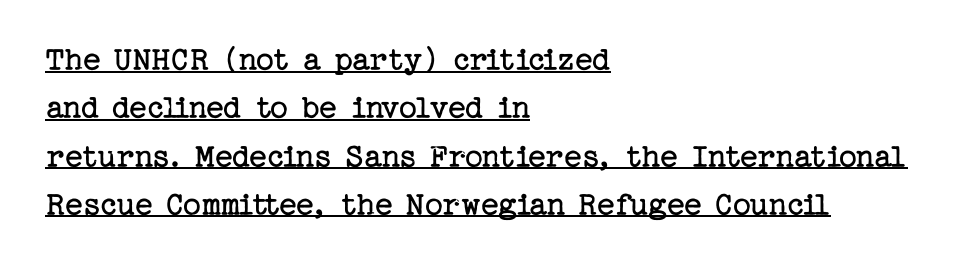
{"serif": "yes", "italic": "no", "bold": "no", "weight": "regular", "width": "normal", "stroke_contrast": "low", "x_height": "medium", "underline": "yes", "align": "left", "line_spacing": "normal", "line_spacing_ratio": 1.38, "letter_spacing": "normal", "letter_spacing_em": 0.0, "glyph_px": 35}
